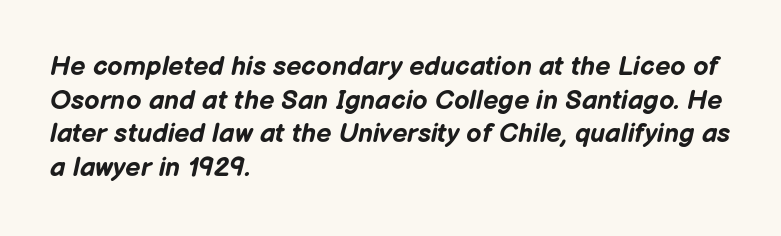
The image shows 27 px bold type, italic (leaning right); set left-aligned, normal line spacing (1.25x), normal letter spacing, not underlined.
